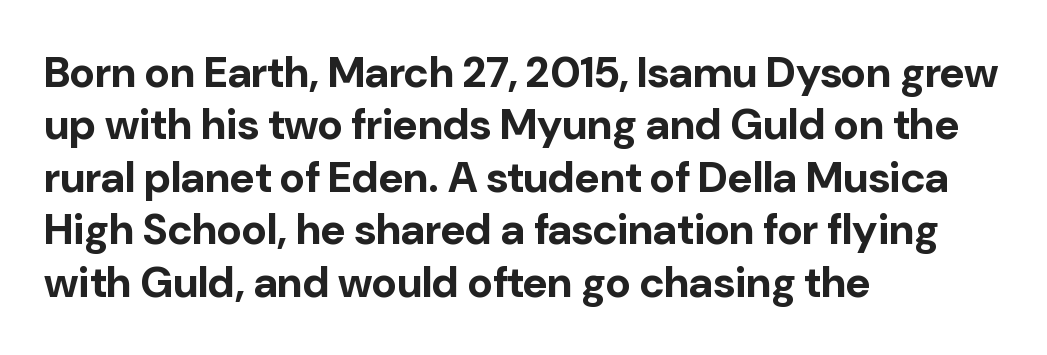
When letters stand straight like this, we call the style roman or upright. This rendering features lettering with no underline. As a designer I'd log this as weight 700, bold. These lines are rendered in a variable-pitch font.
